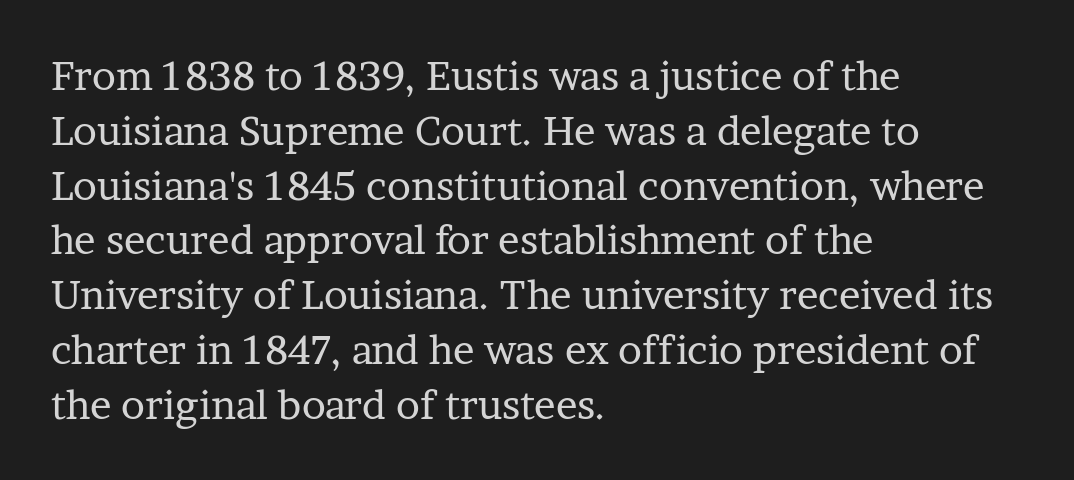
{"serif": "yes", "italic": "no", "bold": "no", "weight": "regular", "width": "normal", "stroke_contrast": "low", "x_height": "medium", "monospaced": "no", "underline": "no", "align": "left", "line_spacing": "normal", "line_spacing_ratio": 1.37, "letter_spacing": "normal", "letter_spacing_em": 0.0, "glyph_px": 40}
